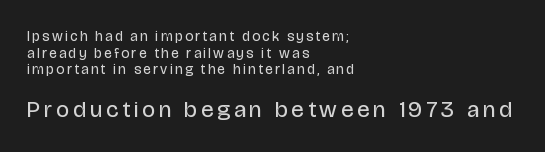
The image shows 23 px text type, upright; set left-aligned, line spacing 1.19x, not underlined; the second (bottom) block is 1.64x larger.
